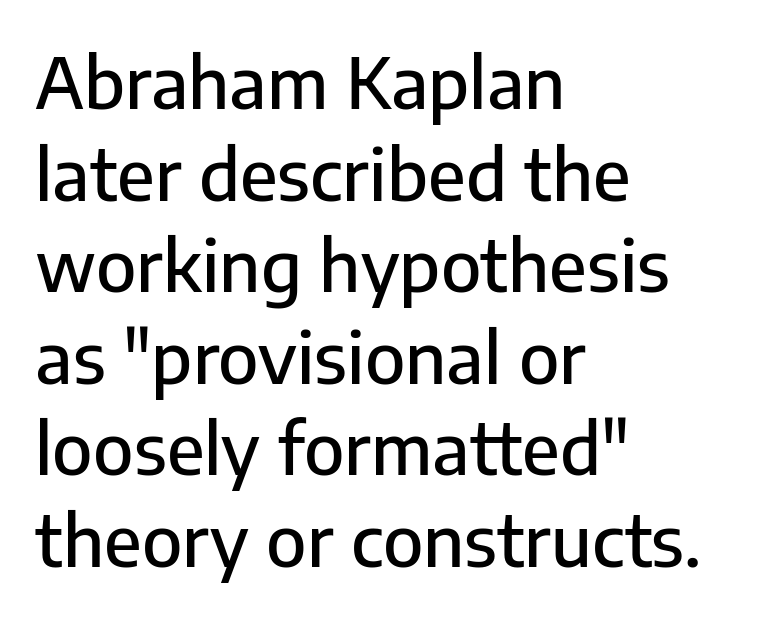
Italic: no, the glyphs are upright roman. Spacing between characters is what you'd get straight out of the box. Each letter's strokes conclude bluntly, with no projecting serifs. How would I describe the line gaps? Plain and ordinary.
